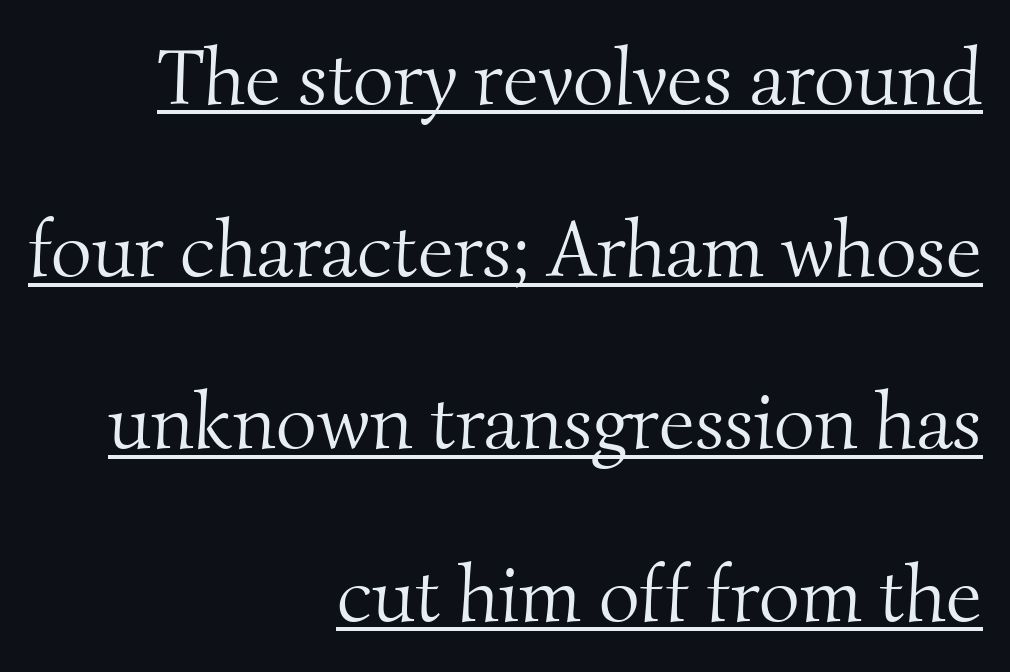
{"serif": "yes", "bold": "no", "weight": "light", "width": "normal", "stroke_contrast": "medium", "x_height": "small", "monospaced": "no", "underline": "yes", "align": "right", "line_spacing": "loose", "line_spacing_ratio": 2.18, "letter_spacing": "normal", "letter_spacing_em": 0.0, "glyph_px": 79}
